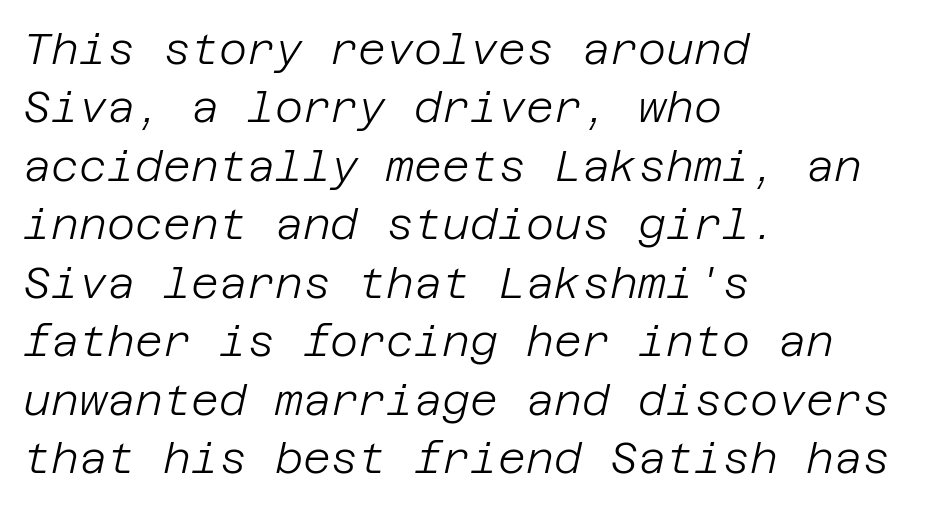
Q: Is the text bold? A: No.
Q: Is the text italic (slanted)? A: Yes, it leans right by about 12 degrees.
Q: Is the text underlined? A: No.
Q: How is the paragraph aligned? A: Left-aligned.
Q: Is the spacing between letters normal or unusually wide? A: Normal.
Q: Is the spacing between lines tight, normal or loose? A: Normal.
Q: Width (condensed, normal, or wide)? A: Normal.
Q: Stroke contrast? A: Low.
Q: x-height? A: Large.
